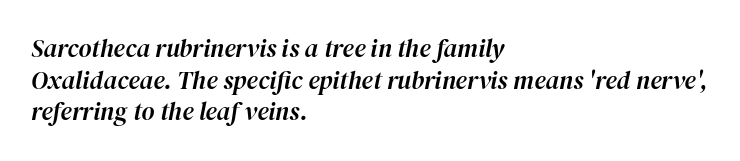
The image shows 25 px text type, italic (leaning right); set left-aligned, normal line spacing (1.27x), normal letter spacing, not underlined.
